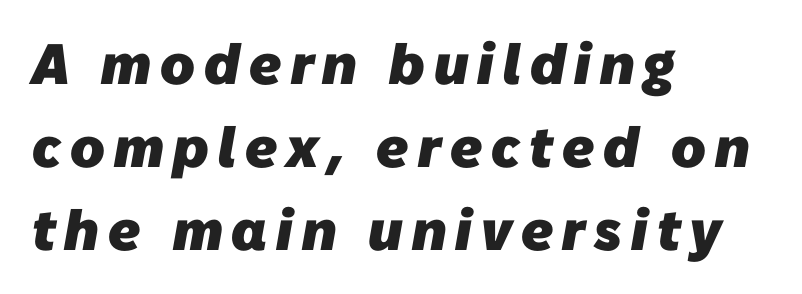
This is heavy type, rendered in bold. Rule under the text: the space is simply empty. Character widths vary here, with narrow letters taking less room than wide ones. Observe the absence of serifs on each vertical stroke in this sample. Compared with typical paragraphs, the rows here are spaced about the same. The passage is arranged the way most books set body copy — flush left.
